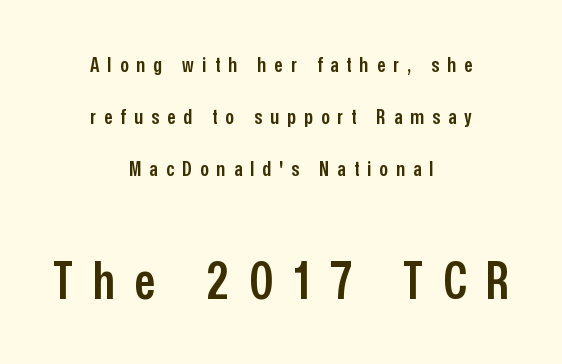
Bare-footed words on every line. This sample is center-justified, so both line endings float freely. Posture: straight, roman, zero tilt. Compared with typical paragraphs, the rows here are farther apart.
